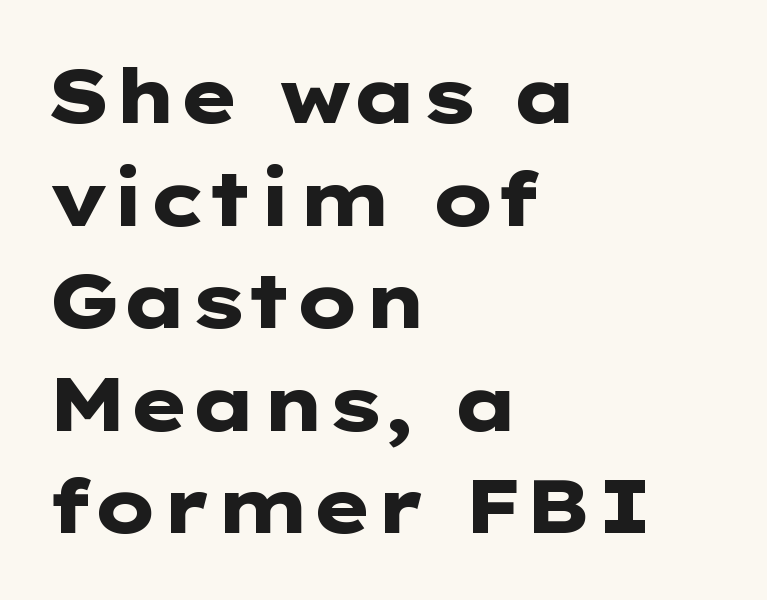
{"serif": "no", "italic": "no", "bold": "yes", "weight": "heavy", "width": "wide", "stroke_contrast": "low", "x_height": "medium", "monospaced": "no", "underline": "no", "align": "left", "line_spacing": "normal", "line_spacing_ratio": 1.35, "letter_spacing": "normal", "letter_spacing_em": 0.0, "glyph_px": 76}
